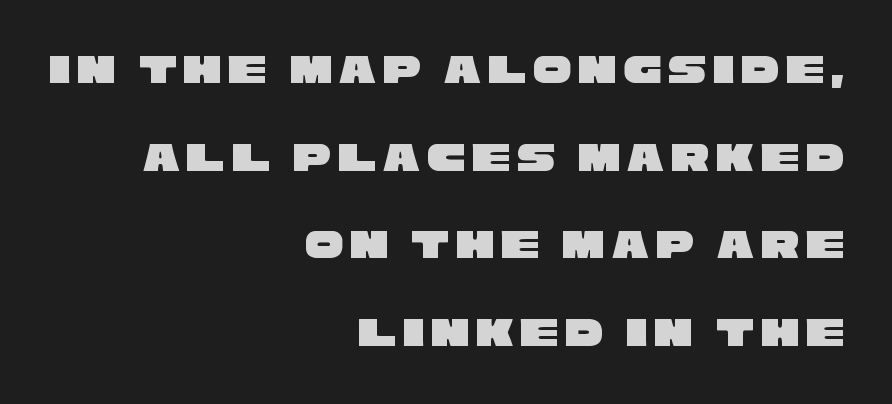
Q: Is the typeface a serif or a sans-serif typeface? A: Sans-serif.
Q: Is the text underlined? A: No.
Q: How is the paragraph aligned? A: Right-aligned.
Q: Is the spacing between lines tight, normal or loose? A: Loose.
Q: Width (condensed, normal, or wide)? A: Wide.
Q: Stroke contrast? A: Low.
Q: x-height? A: Large.
Q: Monospaced? A: No.
